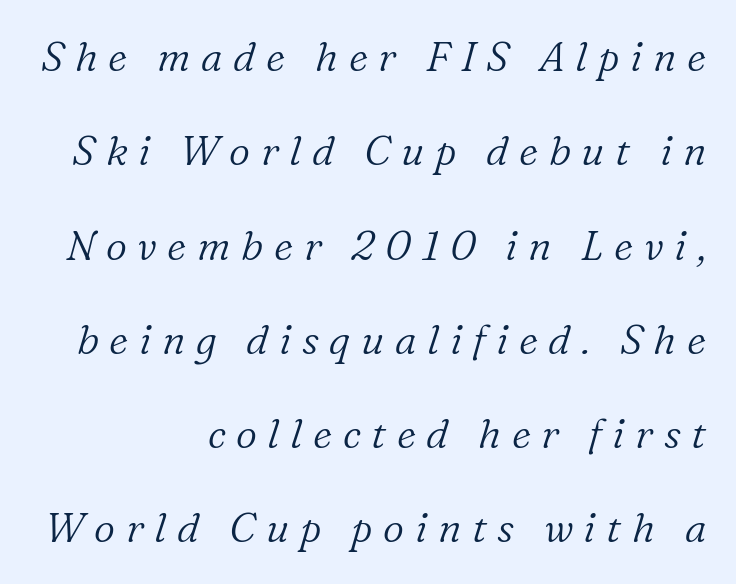
The image shows 41 px light serif type, italic (leaning right); set right-aligned, loose line spacing (2.3x), unusually wide letter spacing (+0.26 em), not underlined; low stroke contrast and a medium x-height.
